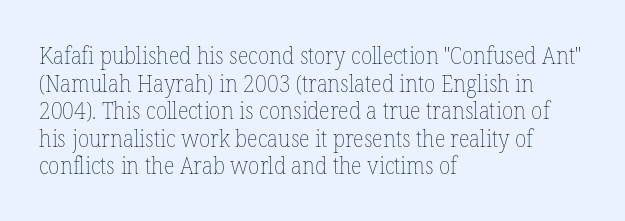
The image shows 23 px text type, upright; set left-aligned, line spacing 1.2x, normal letter spacing, not underlined.
